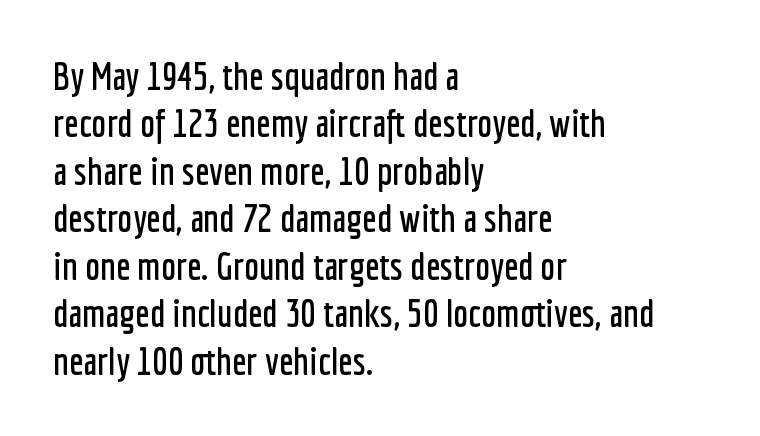
The image shows 38 px condensed sans-serif type, upright; set left-aligned, normal line spacing (1.25x), normal letter spacing, not underlined; low stroke contrast and a medium x-height.
